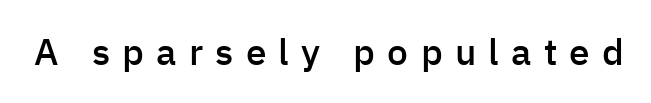
{"serif": "no", "italic": "no", "bold": "semi", "weight": "semibold", "width": "normal", "stroke_contrast": "low", "x_height": "medium", "monospaced": "no", "underline": "no", "letter_spacing": "wide", "letter_spacing_em": 0.33, "glyph_px": 37}
